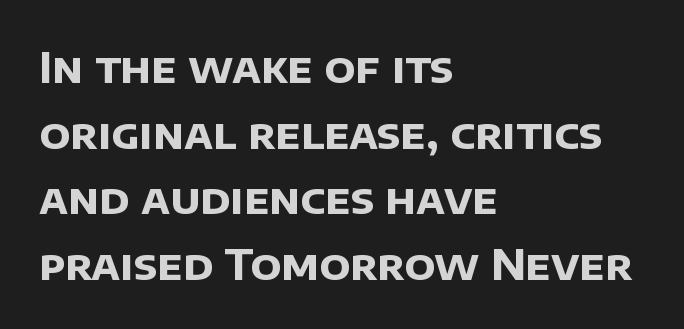
A typesetter would call this proportional, since set widths differ per character. What stands out about the letter spacing? Nothing — it is the standard amount. Each new line begins a customary step beneath the previous one. Underline: absent. Look at the stroke-to-counter ratio: heavy, a bold.
